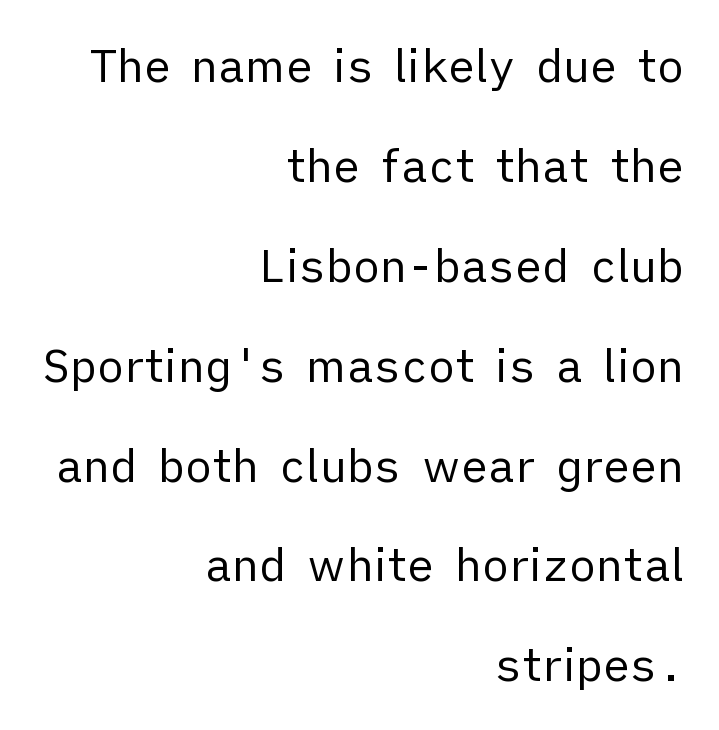
The image shows 45 px regular-weight sans-serif type, upright; set right-aligned, loose line spacing (2.22x), normal letter spacing, not underlined; low stroke contrast and a medium x-height.
